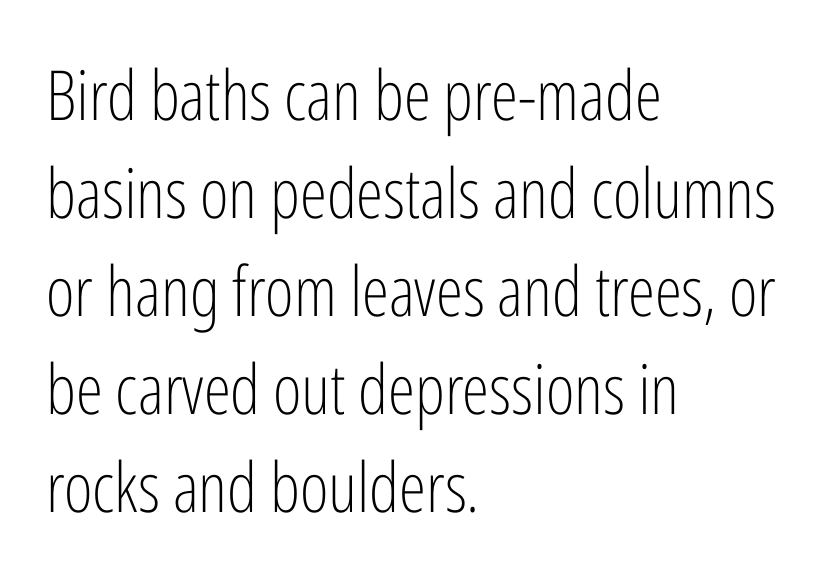
The image shows 69 px light, condensed sans-serif type, upright; set left-aligned, normal line spacing (1.42x), normal letter spacing, not underlined; low stroke contrast and a medium x-height.
